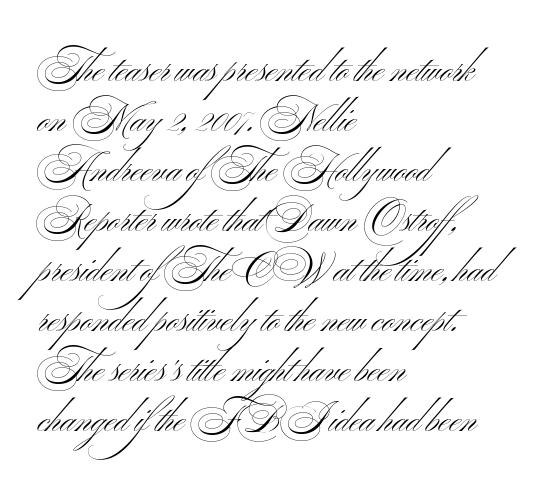
The image shows 37 px light, wide sans-serif type; set left-aligned, normal line spacing (1.35x), normal letter spacing, not underlined; medium stroke contrast and a small x-height.
